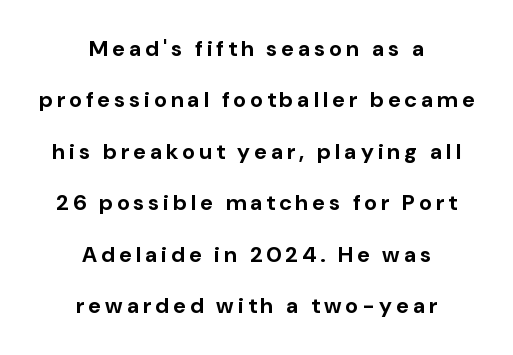
Q: Is the text bold? A: Yes.
Q: Is the text italic (slanted)? A: No, it is upright.
Q: Is the text underlined? A: No.
Q: How is the paragraph aligned? A: Centered.
Q: Is the spacing between lines tight, normal or loose? A: Loose.
